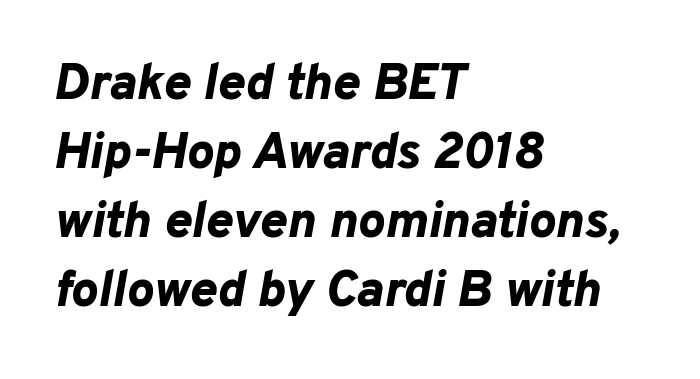
{"italic": "yes", "lean": "right", "slant_degrees": 10, "bold": "yes", "weight": "bold", "width": "normal", "stroke_contrast": "low", "x_height": "medium", "monospaced": "no", "underline": "no", "align": "left", "line_spacing": "normal", "line_spacing_ratio": 1.35, "letter_spacing": "normal", "letter_spacing_em": 0.0, "glyph_px": 51}
